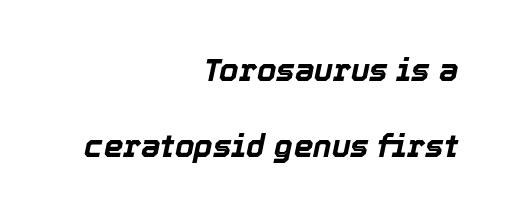
What's the leading like? Stretched, with rows far apart. Posture: slanted. Characters follow at the spacing the type designer built in. Thick stems and heavy bowls — unmistakably bold.
